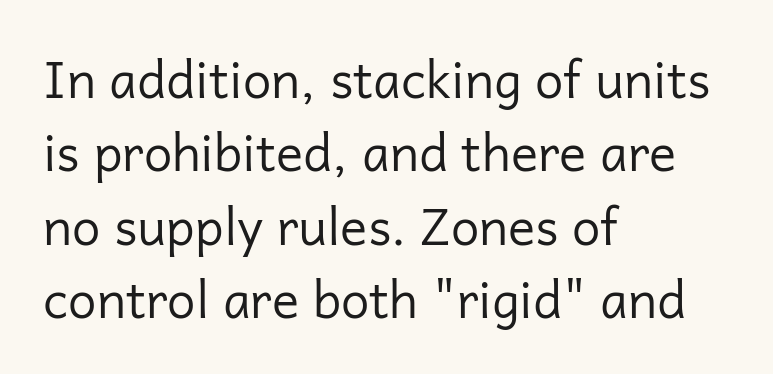
The image shows 51 px regular-weight sans-serif type, upright; set left-aligned, normal line spacing (1.44x), normal letter spacing, not underlined; low stroke contrast and a medium x-height.
